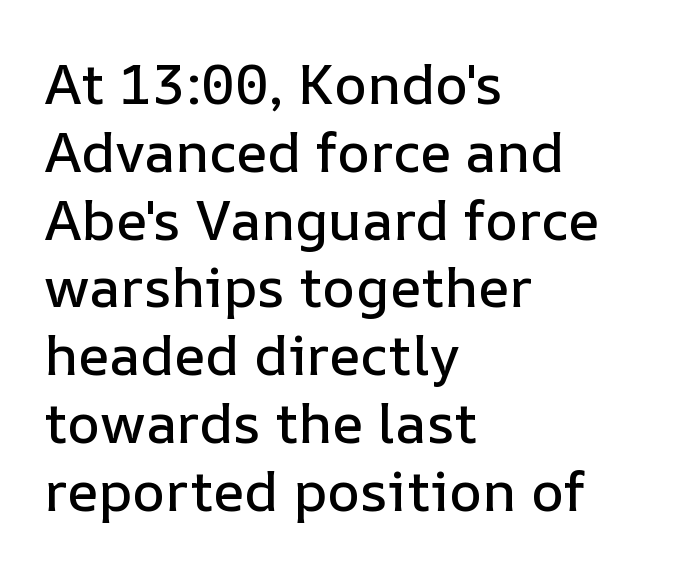
This sample uses plain, unmodified letter spacing. A clean baseline with only descenders dipping below it. Each line starts at the same left margin while the right side varies. Spacing verdict: proportional, widths tailored to each character. Is there any slant? The stems are plumb.
